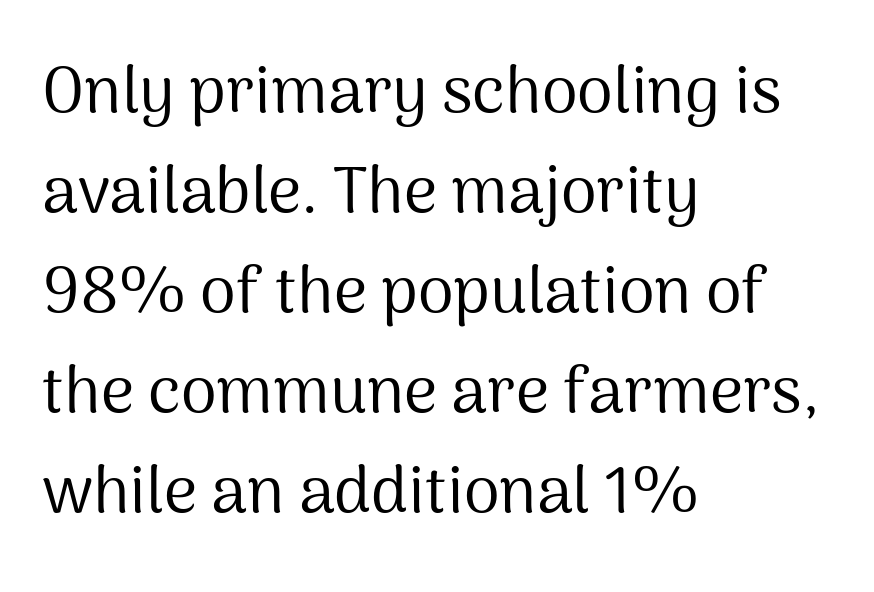
{"serif": "no", "italic": "no", "bold": "no", "weight": "regular", "width": "normal", "stroke_contrast": "medium", "x_height": "medium", "monospaced": "no", "underline": "no", "align": "left", "line_spacing": "normal", "line_spacing_ratio": 1.54, "letter_spacing": "normal", "letter_spacing_em": 0.0, "glyph_px": 65}
